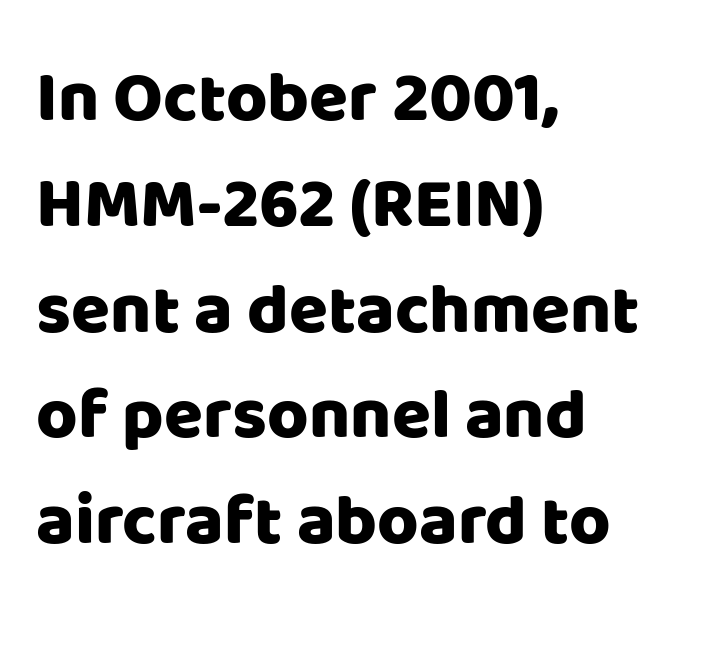
The image shows 71 px sans-serif type, upright; set left-aligned, normal line spacing (1.49x), normal letter spacing, not underlined; low stroke contrast and a large x-height.
